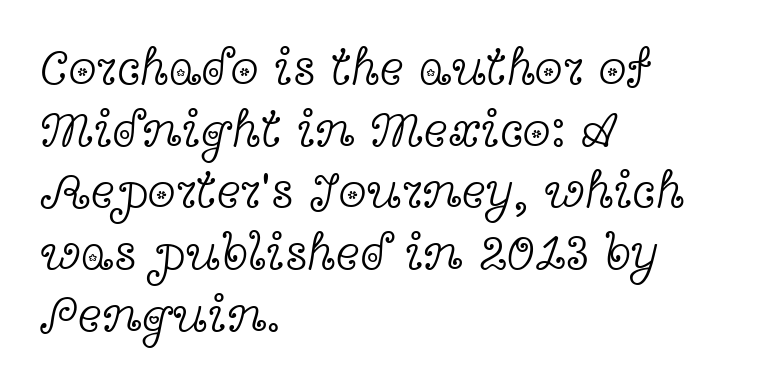
Q: Is the text bold? A: No.
Q: Is the text italic (slanted)? A: Yes.
Q: Is the typeface a serif or a sans-serif typeface? A: Serif.
Q: Is the text underlined? A: No.
Q: How is the paragraph aligned? A: Left-aligned.
Q: Is the spacing between letters normal or unusually wide? A: Normal.
Q: Width (condensed, normal, or wide)? A: Wide.
Q: x-height? A: Medium.
Q: Monospaced? A: No.
